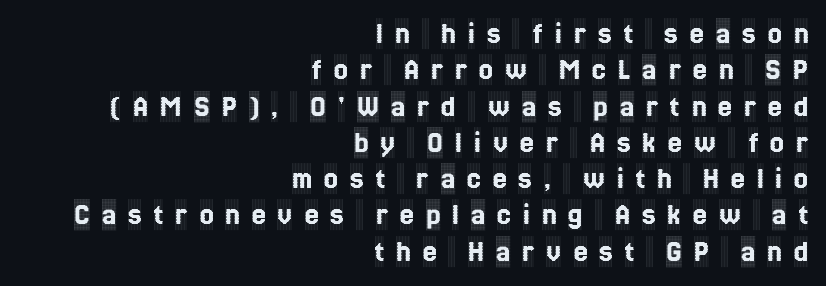
The image shows 31 px condensed serif type, upright; set right-aligned, line spacing 1.17x, unusually wide letter spacing (+0.39 em), not underlined; a large x-height.
